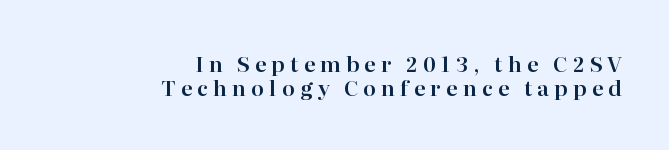
Quick note: underline off. Honestly, the rows look squashed on top of each other. Horizontally, the lines are justified to the trailing edge only. Loose tracking; the words dissolve into strings of separated letters. This sample uses an upright cut, with every glyph sitting square on the baseline.
